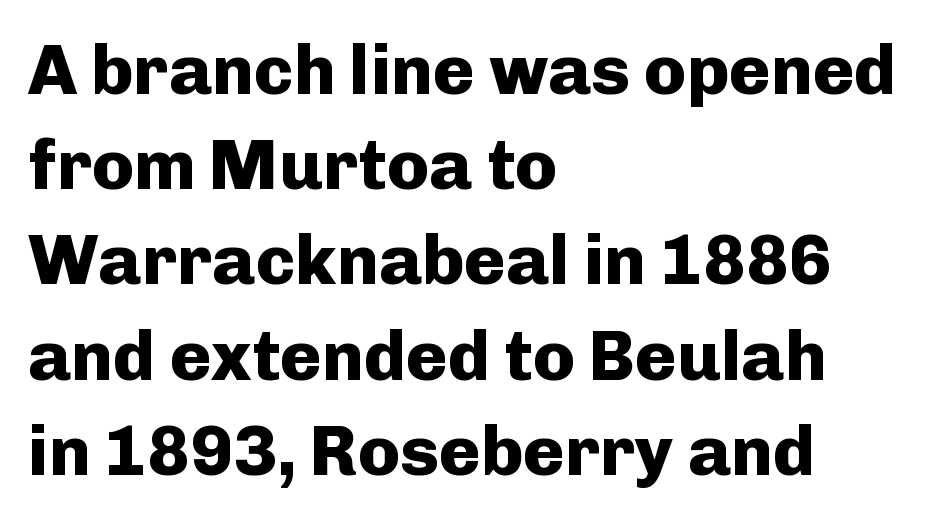
Notice how the passage keeps a crisp vertical edge on the left only. Characters remain perfectly vertical along every line. Each letter keeps its own natural width here, so spacing adapts to shape. To sum up the face: it is a sans, with no serifs. Descenders are the only things crossing below the line.
